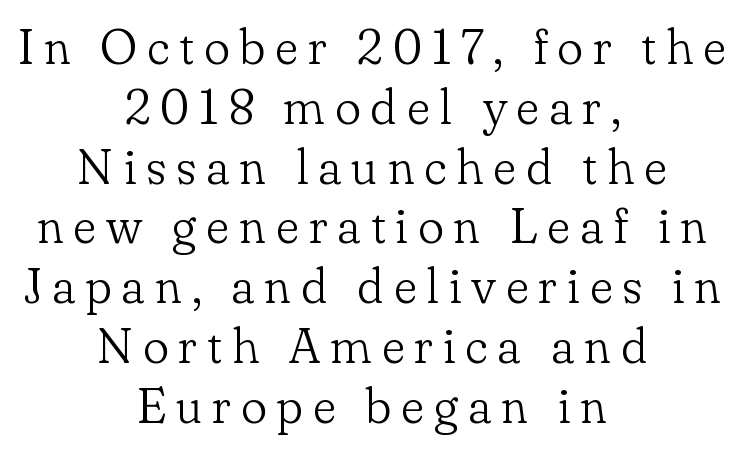
Q: Is the text bold? A: No.
Q: Is the text italic (slanted)? A: No, it is upright.
Q: Is the typeface a serif or a sans-serif typeface? A: Serif.
Q: Is the text underlined? A: No.
Q: How is the paragraph aligned? A: Centered.
Q: Is the spacing between letters normal or unusually wide? A: Unusually wide.
Q: Width (condensed, normal, or wide)? A: Normal.
Q: Stroke contrast? A: Low.
Q: x-height? A: Small.
Q: Monospaced? A: No.
